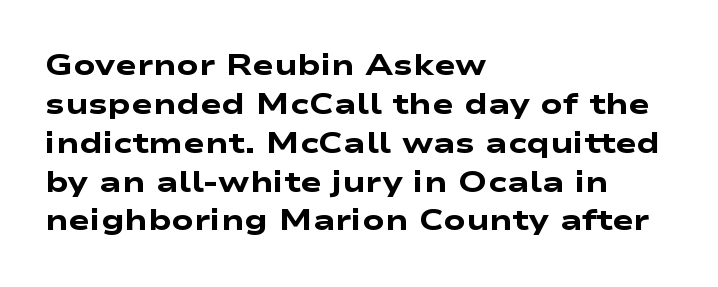
Q: Is the text bold? A: Yes.
Q: Is the typeface a serif or a sans-serif typeface? A: Sans-serif.
Q: Is the text underlined? A: No.
Q: How is the paragraph aligned? A: Left-aligned.
Q: Is the spacing between letters normal or unusually wide? A: Normal.
Q: Is the spacing between lines tight, normal or loose? A: Normal.
Q: Width (condensed, normal, or wide)? A: Wide.
Q: Stroke contrast? A: Low.
Q: x-height? A: Medium.
Q: Monospaced? A: No.
